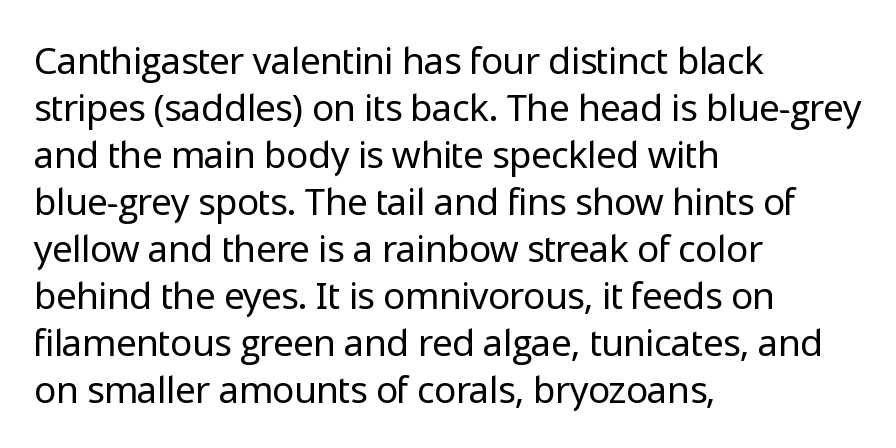
Q: Is the text bold? A: No.
Q: Is the text italic (slanted)? A: No, it is upright.
Q: Is the typeface a serif or a sans-serif typeface? A: Sans-serif.
Q: Is the text underlined? A: No.
Q: How is the paragraph aligned? A: Left-aligned.
Q: Is the spacing between letters normal or unusually wide? A: Normal.
Q: Is the spacing between lines tight, normal or loose? A: Normal.
Q: Width (condensed, normal, or wide)? A: Normal.
Q: Stroke contrast? A: Low.
Q: x-height? A: Medium.
Q: Monospaced? A: No.
